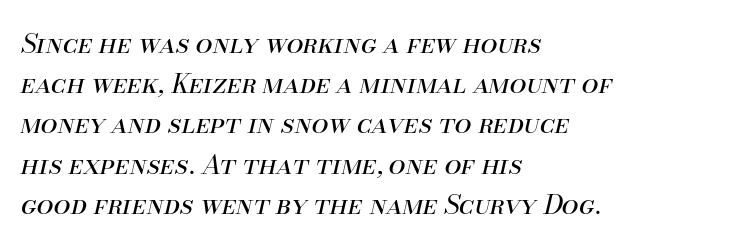
Q: Is the text bold? A: No.
Q: Is the text italic (slanted)? A: Yes, it leans right by about 13 degrees.
Q: Is the text underlined? A: No.
Q: How is the paragraph aligned? A: Left-aligned.
Q: Is the spacing between letters normal or unusually wide? A: Normal.
Q: Is the spacing between lines tight, normal or loose? A: Normal.
